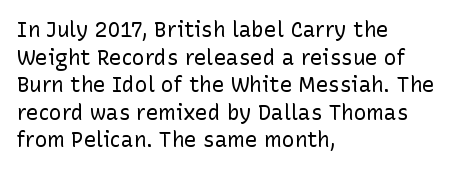
The image shows 21 px text type, upright; set left-aligned, normal line spacing (1.31x), normal letter spacing, not underlined.
